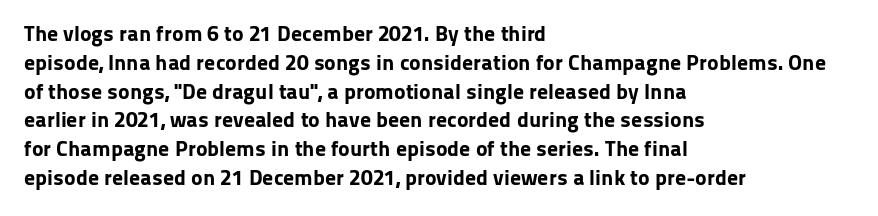
The rows are spaced the way most documents space them. Its strokes are broad and dark, the hallmark of bold type. Posture: upright roman. A bare baseline throughout the passage.
